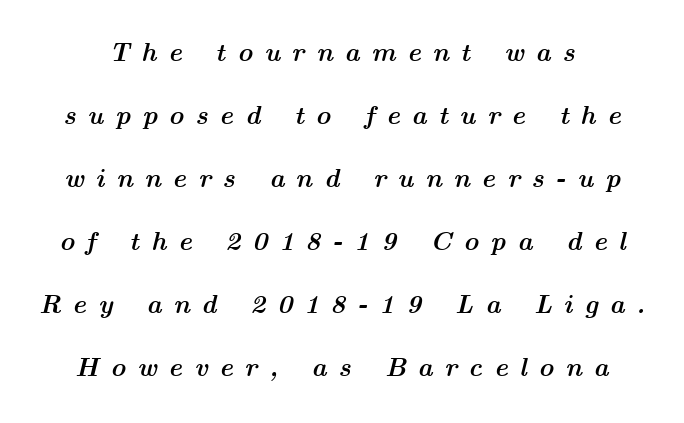
The image shows 26 px bold type, italic (leaning right); set loose line spacing (2.42x), unusually wide letter spacing (+0.44 em), not underlined.
